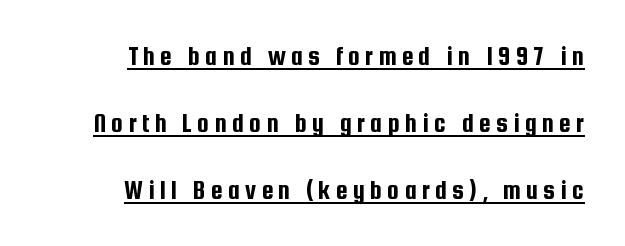
Q: Is the text italic (slanted)? A: No, it is upright.
Q: Is the text underlined? A: Yes.
Q: How is the paragraph aligned? A: Right-aligned.
Q: Is the spacing between lines tight, normal or loose? A: Loose.
